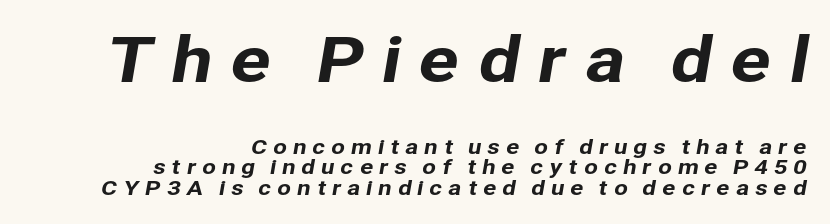
Q: Is the typeface a serif or a sans-serif typeface? A: Sans-serif.
Q: Is the text underlined? A: No.
Q: How is the paragraph aligned? A: Right-aligned.
Q: Is the spacing between letters normal or unusually wide? A: Unusually wide.
Q: Is the spacing between lines tight, normal or loose? A: Tight.
Q: Which block of text is set in a larger size, the first (top) or the second (bottom)? A: The first (top) one.
Q: Width (condensed, normal, or wide)? A: Normal.
Q: Stroke contrast? A: Low.
Q: x-height? A: Medium.
Q: Monospaced? A: No.
